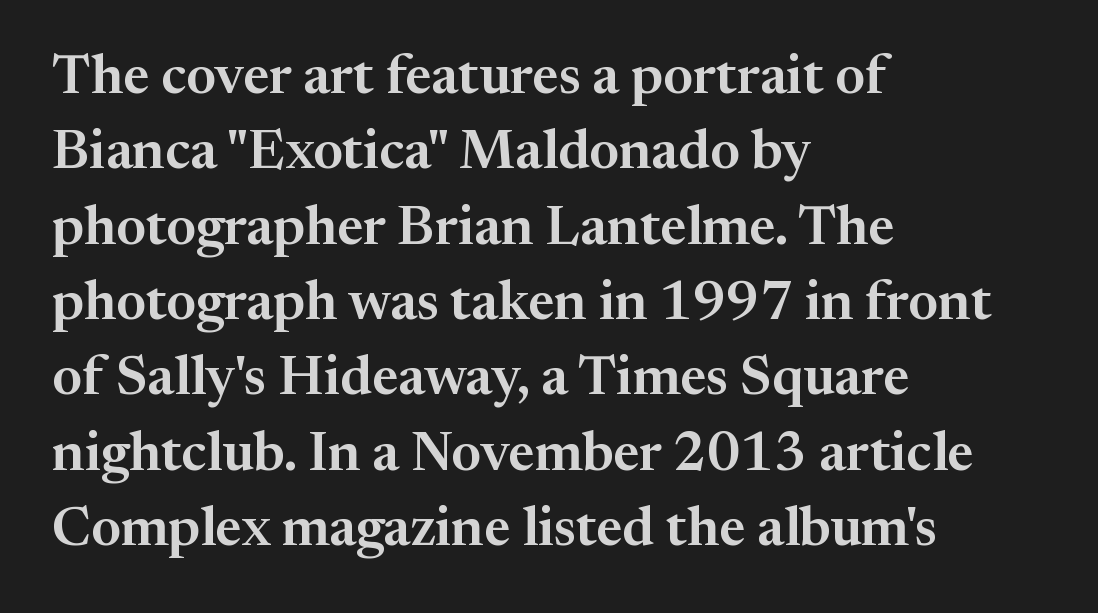
The image shows 55 px serif type, upright; set left-aligned, normal line spacing (1.37x), normal letter spacing, not underlined; medium stroke contrast and a medium x-height.
